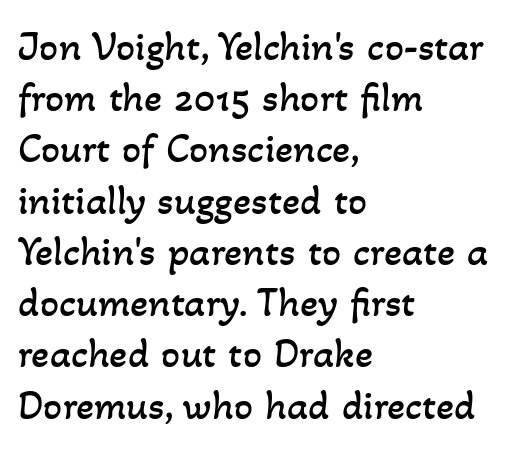
The image shows 42 px regular-weight type; set left-aligned, line spacing 1.22x, normal letter spacing, not underlined; low stroke contrast and a small x-height.
